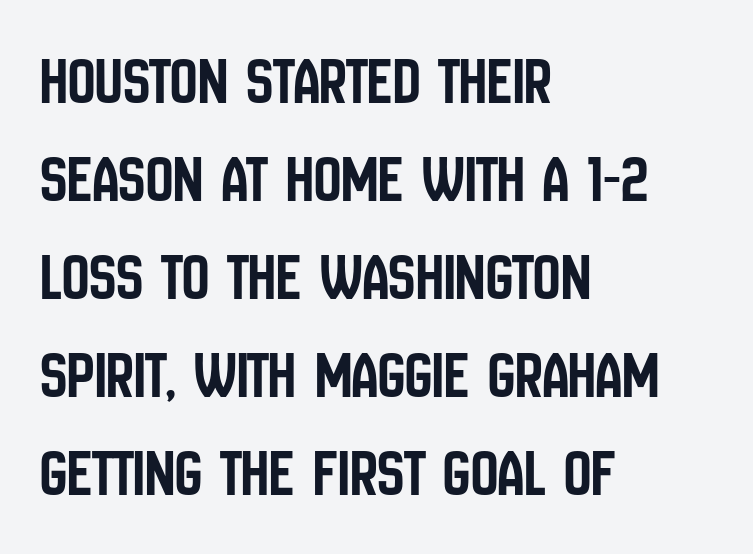
The image shows 68 px condensed sans-serif type, upright; set left-aligned, normal line spacing (1.44x), normal letter spacing, not underlined; low stroke contrast and a large x-height.
